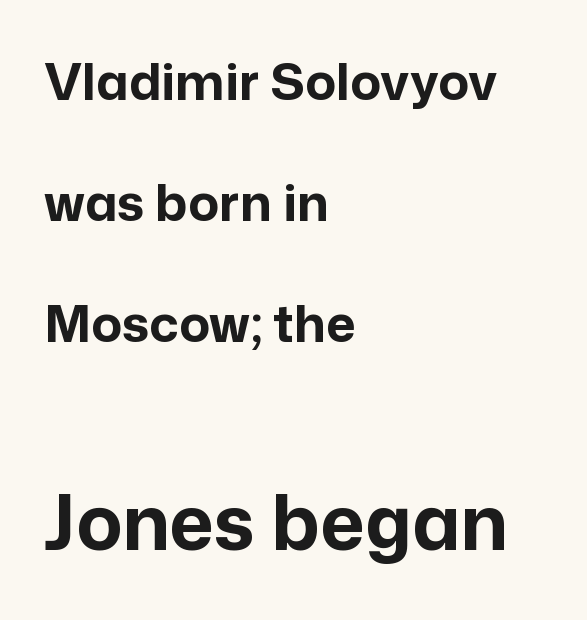
The image shows 76 px bold sans-serif type, upright; set left-aligned, loose line spacing (2.37x), normal letter spacing, not underlined; the second (bottom) block is 1.49x larger; low stroke contrast and a medium x-height.
